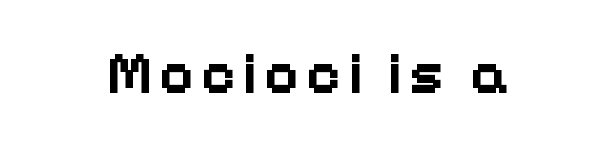
{"serif": "no", "italic": "no", "bold": "yes", "weight": "bold", "width": "normal", "stroke_contrast": "low", "x_height": "medium", "monospaced": "no", "underline": "no", "align": "center", "glyph_px": 59}
